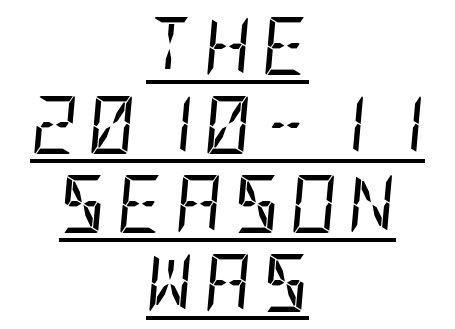
The image shows 58 px regular-weight, condensed type, italic (leaning right); set centered, normal line spacing (1.36x), underlined; low stroke contrast and a large x-height.
